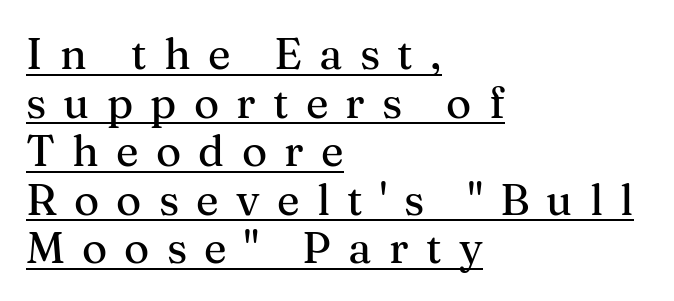
The image shows 43 px serif type, upright; set left-aligned, tight line spacing (1.13x), unusually wide letter spacing (+0.4 em), underlined; medium stroke contrast and a medium x-height.
